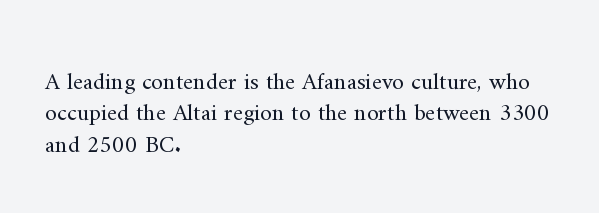
Q: Is the text bold? A: No.
Q: Is the text italic (slanted)? A: No, it is upright.
Q: Is the text underlined? A: No.
Q: How is the paragraph aligned? A: Left-aligned.
Q: Is the spacing between letters normal or unusually wide? A: Normal.
Q: Is the spacing between lines tight, normal or loose? A: Normal.
